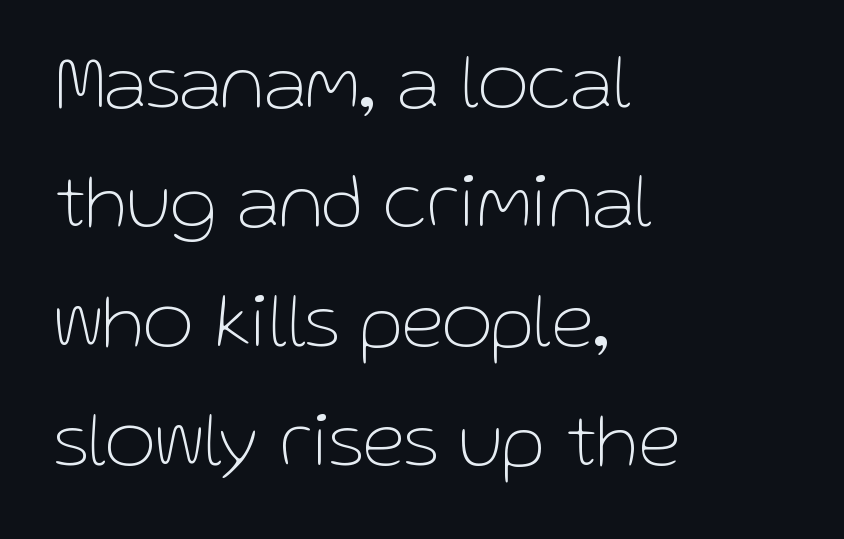
The image shows 78 px thin sans-serif type, upright; set left-aligned, normal line spacing (1.53x), normal letter spacing, not underlined; low stroke contrast and a medium x-height.
